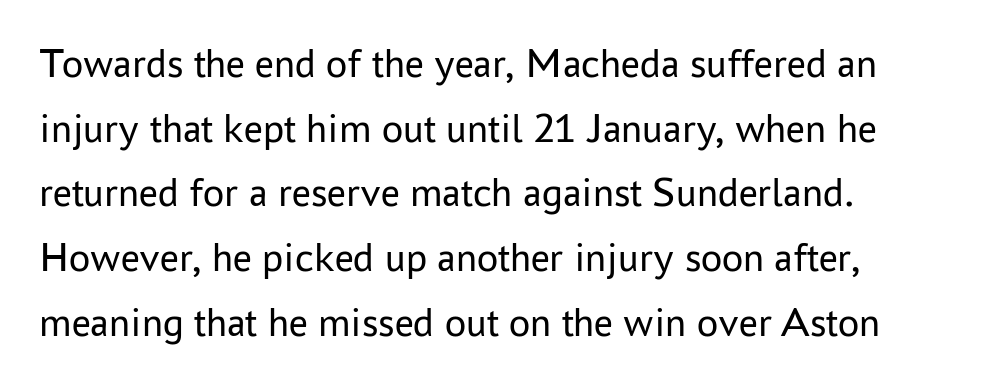
{"serif": "no", "italic": "no", "bold": "no", "weight": "regular", "width": "normal", "stroke_contrast": "low", "x_height": "medium", "monospaced": "no", "underline": "no", "align": "left", "line_spacing": "normal", "line_spacing_ratio": 1.54, "letter_spacing": "normal", "letter_spacing_em": 0.0, "glyph_px": 42}
